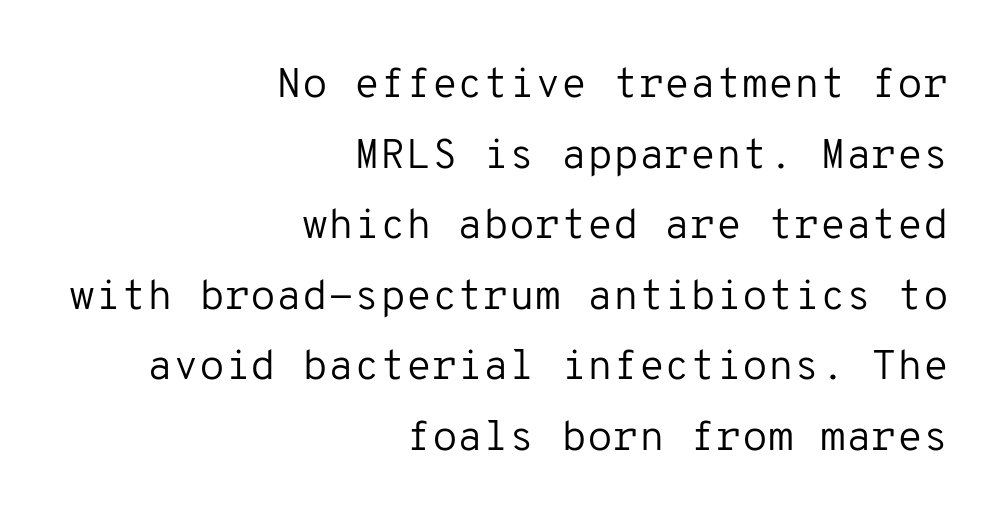
{"serif": "no", "italic": "no", "bold": "no", "weight": "regular", "width": "normal", "stroke_contrast": "low", "x_height": "medium", "monospaced": "yes", "underline": "no", "align": "right", "line_spacing": "normal", "line_spacing_ratio": 1.68, "letter_spacing": "normal", "letter_spacing_em": 0.0, "glyph_px": 42}
